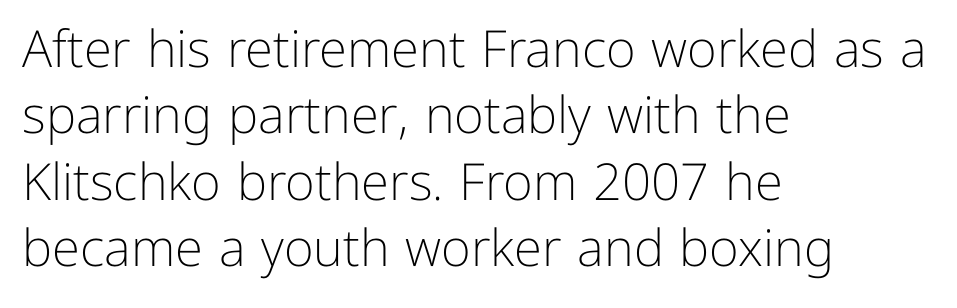
The image shows 51 px light sans-serif type, upright; set left-aligned, normal line spacing (1.3x), normal letter spacing, not underlined; low stroke contrast and a medium x-height.
